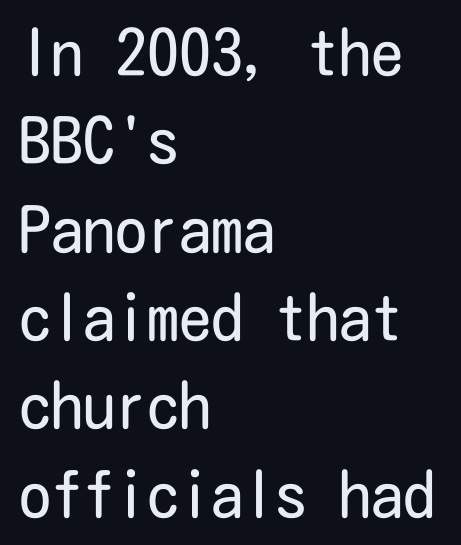
{"serif": "no", "italic": "no", "bold": "no", "weight": "regular", "width": "condensed", "stroke_contrast": "low", "x_height": "medium", "underline": "no", "align": "left", "line_spacing": "normal", "line_spacing_ratio": 1.38, "letter_spacing": "normal", "letter_spacing_em": 0.0, "glyph_px": 64}
